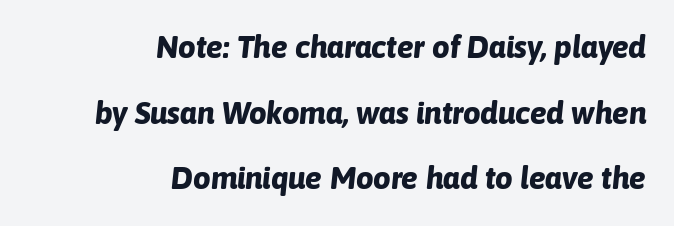
The image shows 31 px bold type, italic (leaning right); set right-aligned, loose line spacing (2.12x), normal letter spacing, not underlined; low stroke contrast and a medium x-height.
